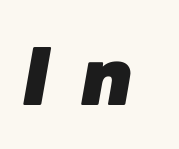
Spacing verdict: proportional, widths tailored to each character. Words appear elongated and porous because spacing is wide. The string is rendered with underlining switched off. The text carries the slant typical of an italic or oblique font.
